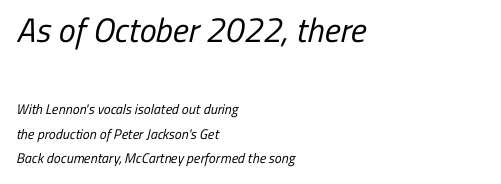
Nobody touched the tracking dial on this one. Serif or sans? Sans — the stroke terminals are bare. Letters have the restrained weight of plain body copy at most. This sample has the flowing, uneven cadence of proportional lettering.
